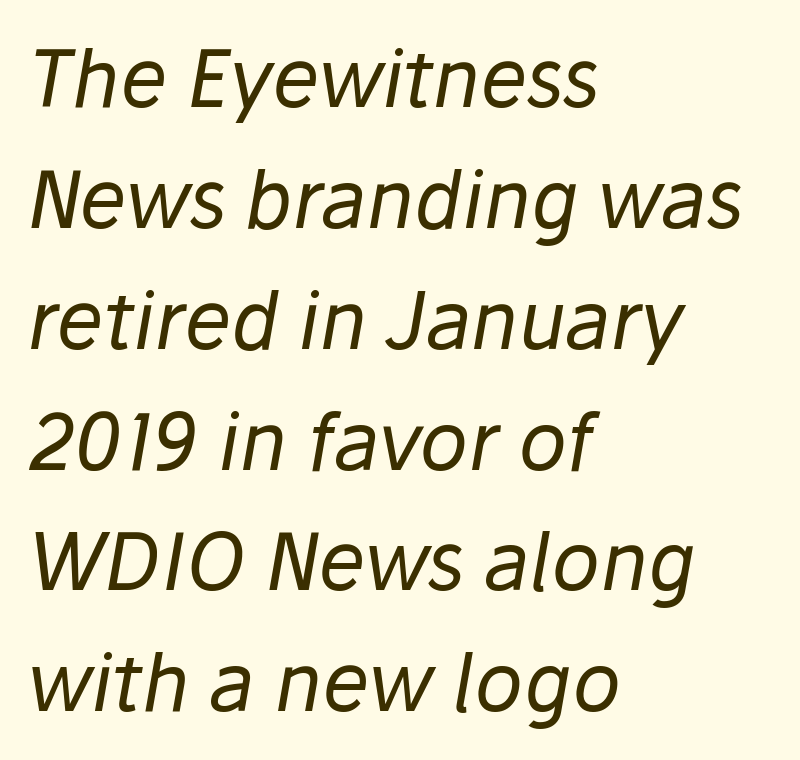
This rendering features lettering with no underline. These lines were composed using italics. Does the copy run flush right? No — it runs flush left. The vertical gap from one line to the next is medium.
